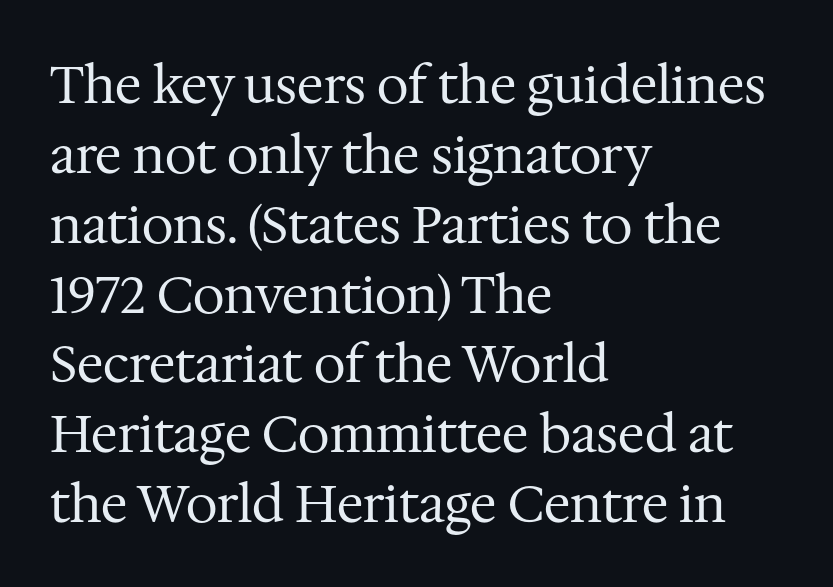
This sample has the flowing, uneven cadence of proportional lettering. The typeface has the unassuming heft of standard copy or less. The horizontal fit of the characters is conventional and even. A classic flush-left, rag-right setting is used for this passage.
